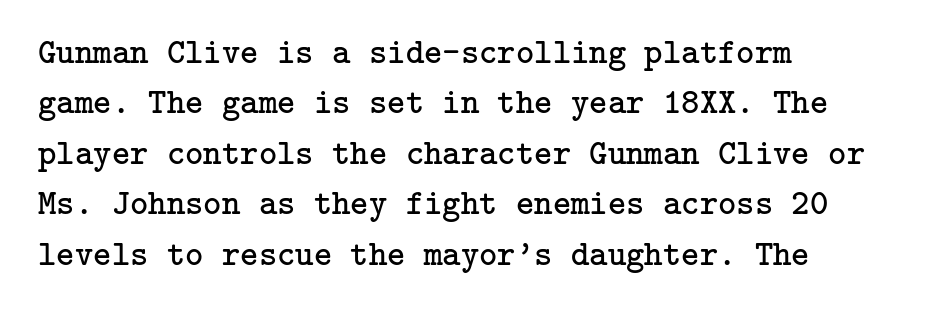
The image shows 35 px regular-weight serif type, upright; set left-aligned, normal line spacing (1.44x), normal letter spacing, not underlined; low stroke contrast and a medium x-height.
